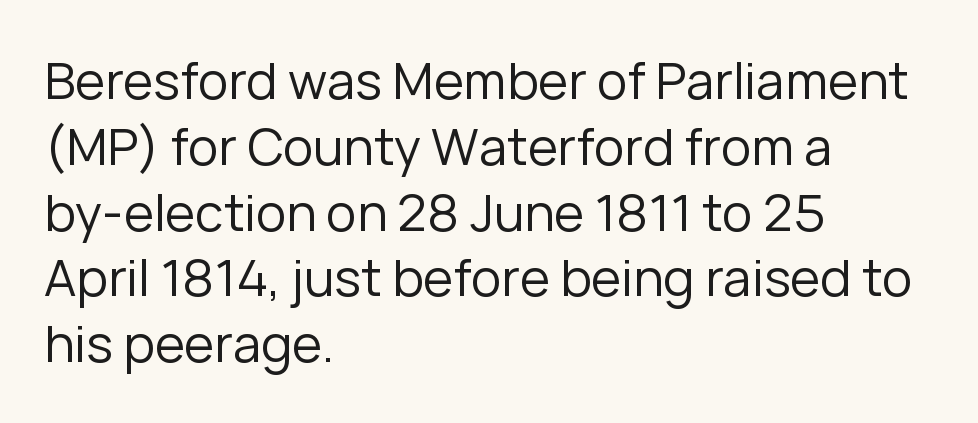
Q: Is the text bold? A: No.
Q: Is the text italic (slanted)? A: No, it is upright.
Q: Is the typeface a serif or a sans-serif typeface? A: Sans-serif.
Q: Is the text underlined? A: No.
Q: How is the paragraph aligned? A: Left-aligned.
Q: Is the spacing between letters normal or unusually wide? A: Normal.
Q: Is the spacing between lines tight, normal or loose? A: Normal.
Q: Width (condensed, normal, or wide)? A: Normal.
Q: Stroke contrast? A: Low.
Q: x-height? A: Medium.
Q: Monospaced? A: No.
